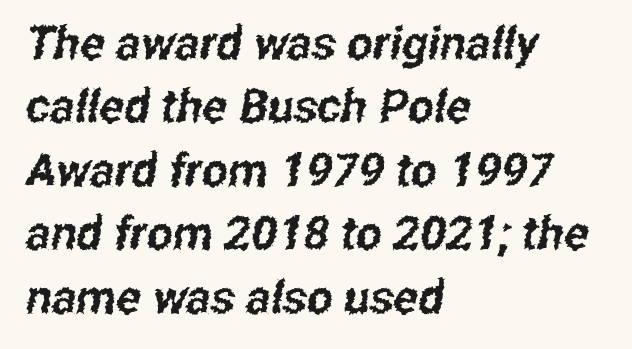
The image shows 46 px condensed sans-serif type; set left-aligned, normal line spacing (1.38x), normal letter spacing, not underlined; low stroke contrast and a medium x-height.
